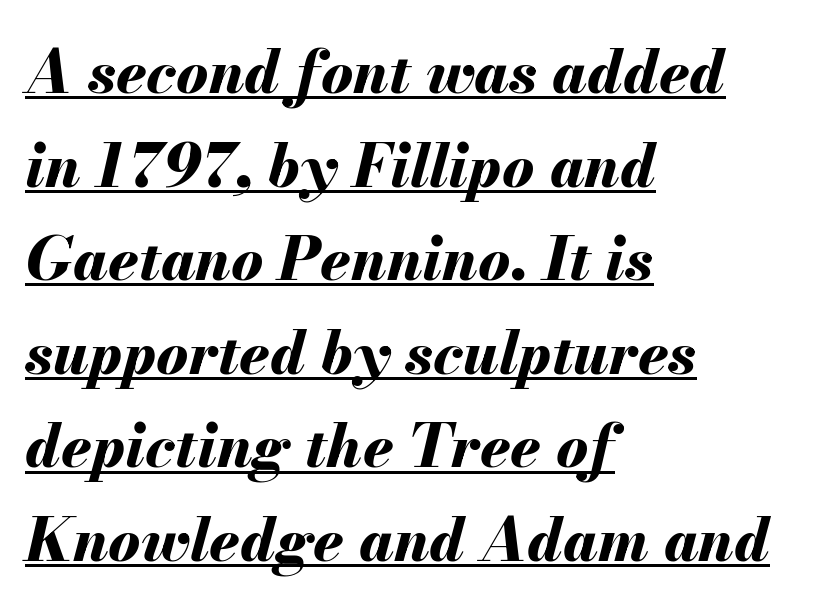
Q: Is the text bold? A: Yes.
Q: Is the text italic (slanted)? A: Yes, it leans right by about 13 degrees.
Q: Is the text underlined? A: Yes.
Q: How is the paragraph aligned? A: Left-aligned.
Q: Is the spacing between letters normal or unusually wide? A: Normal.
Q: Is the spacing between lines tight, normal or loose? A: Normal.
Q: Width (condensed, normal, or wide)? A: Normal.
Q: Stroke contrast? A: Medium.
Q: x-height? A: Small.
Q: Monospaced? A: No.
